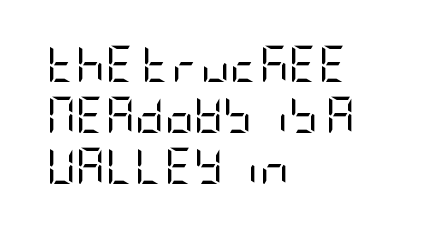
The image shows 36 px regular-weight, condensed sans-serif type, upright; set left-aligned, normal line spacing (1.42x), normal letter spacing, not underlined; low stroke contrast and a large x-height.
